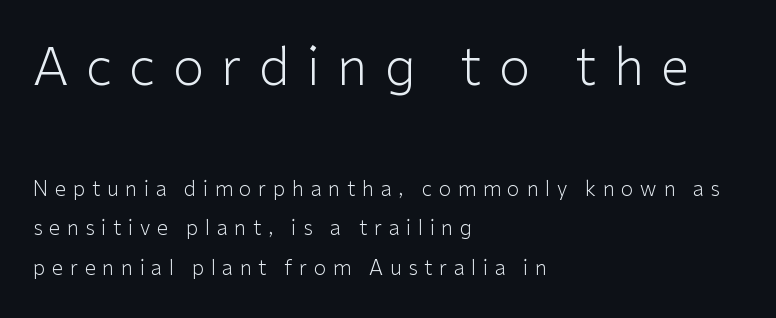
The image shows 51 px light sans-serif type, upright; set left-aligned, loose line spacing (1.98x), unusually wide letter spacing (+0.34 em), not underlined; the first (top) block is 2.55x larger; low stroke contrast and a medium x-height.
